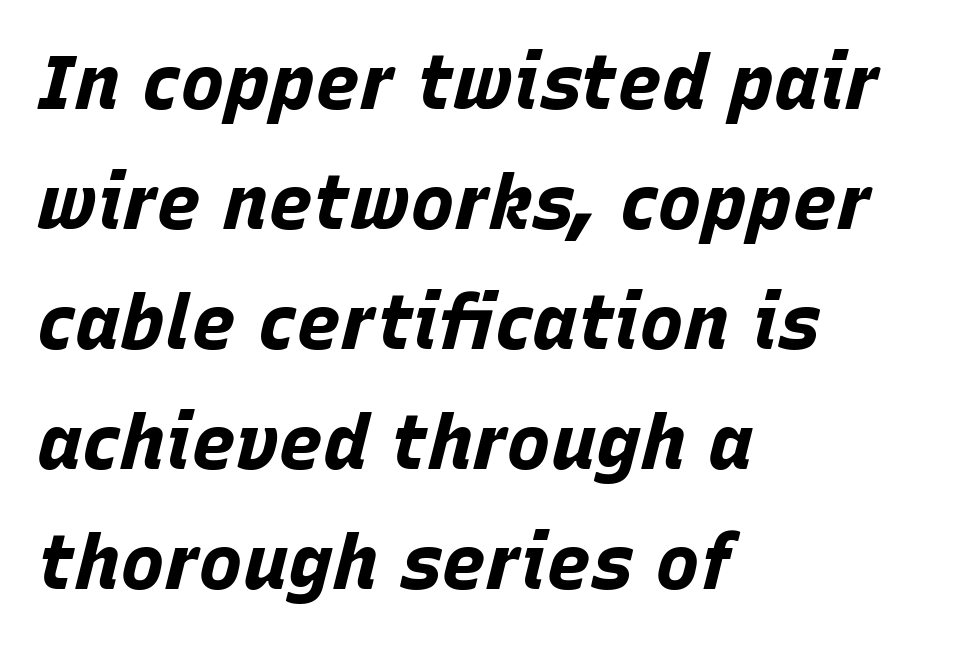
{"italic": "yes", "lean": "right", "slant_degrees": 15, "bold": "yes", "weight": "bold", "width": "normal", "stroke_contrast": "low", "x_height": "large", "monospaced": "no", "underline": "no", "align": "left", "line_spacing": "normal", "line_spacing_ratio": 1.6, "letter_spacing": "normal", "letter_spacing_em": 0.0, "glyph_px": 75}
